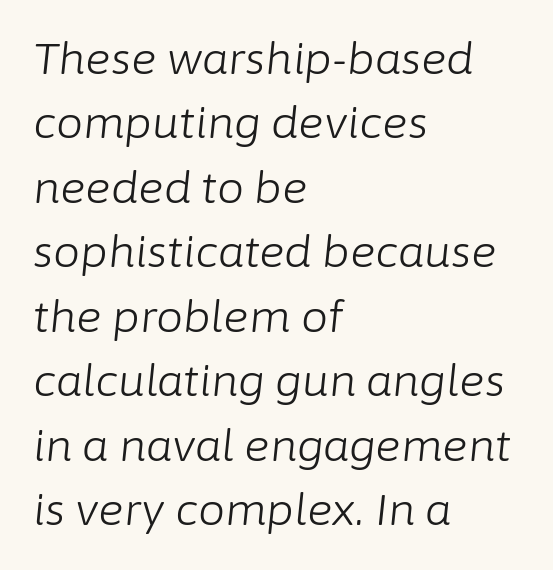
{"italic": "yes", "lean": "right", "slant_degrees": 6, "bold": "no", "weight": "light", "width": "normal", "stroke_contrast": "low", "x_height": "medium", "monospaced": "no", "underline": "no", "align": "left", "line_spacing": "normal", "line_spacing_ratio": 1.5, "letter_spacing": "normal", "letter_spacing_em": 0.0, "glyph_px": 43}
